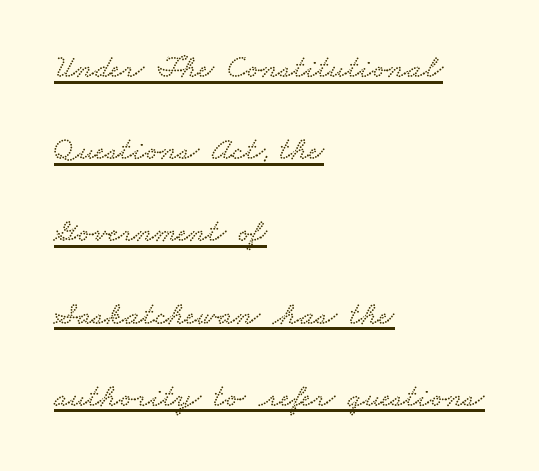
Q: Is the typeface a serif or a sans-serif typeface? A: Serif.
Q: Is the text underlined? A: Yes.
Q: How is the paragraph aligned? A: Left-aligned.
Q: Is the spacing between letters normal or unusually wide? A: Normal.
Q: Is the spacing between lines tight, normal or loose? A: Loose.
Q: Width (condensed, normal, or wide)? A: Wide.
Q: Stroke contrast? A: Low.
Q: x-height? A: Small.
Q: Monospaced? A: No.
